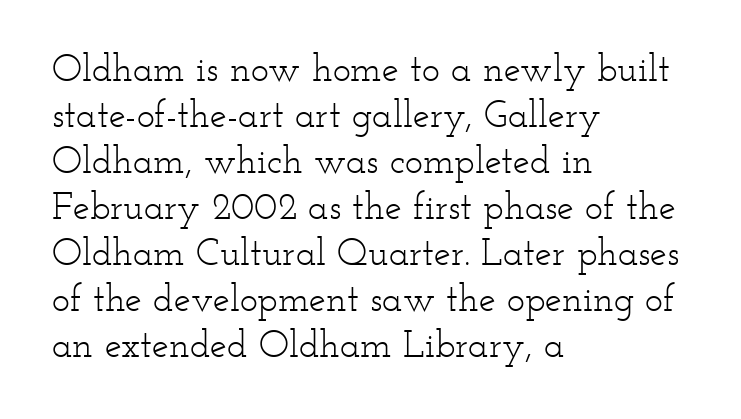
{"serif": "yes", "italic": "no", "bold": "no", "weight": "light", "width": "wide", "stroke_contrast": "low", "x_height": "small", "monospaced": "no", "underline": "no", "align": "left", "line_spacing_ratio": 1.21, "letter_spacing": "normal", "letter_spacing_em": 0.0, "glyph_px": 38}
